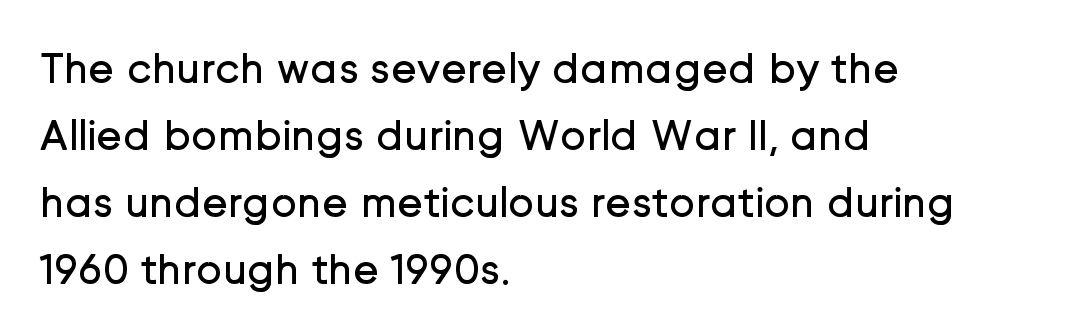
{"serif": "no", "italic": "no", "bold": "no", "weight": "regular", "width": "normal", "stroke_contrast": "low", "x_height": "medium", "monospaced": "no", "underline": "no", "align": "left", "line_spacing": "normal", "line_spacing_ratio": 1.52, "letter_spacing": "normal", "letter_spacing_em": 0.0, "glyph_px": 44}
